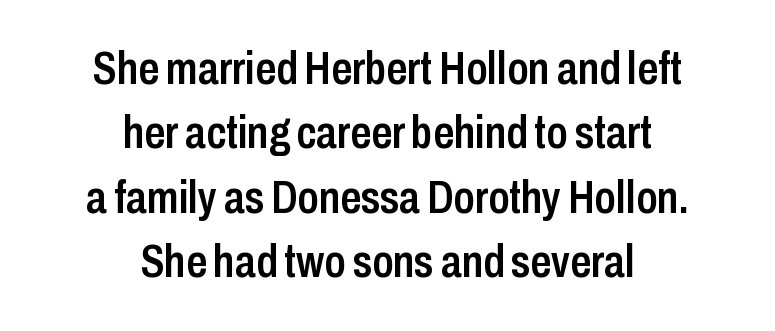
Q: Is the text bold? A: Semi-bold.
Q: Is the text italic (slanted)? A: No, it is upright.
Q: Is the typeface a serif or a sans-serif typeface? A: Sans-serif.
Q: Is the text underlined? A: No.
Q: How is the paragraph aligned? A: Centered.
Q: Is the spacing between letters normal or unusually wide? A: Normal.
Q: Is the spacing between lines tight, normal or loose? A: Normal.
Q: Width (condensed, normal, or wide)? A: Condensed.
Q: Stroke contrast? A: Low.
Q: x-height? A: Medium.
Q: Monospaced? A: No.
